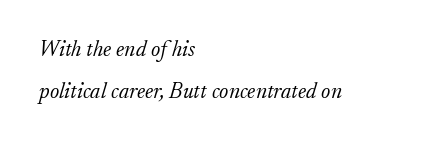
The image shows 22 px text type, italic (leaning right); set left-aligned, loose line spacing (1.92x), normal letter spacing, not underlined.
